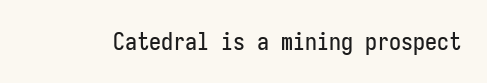
{"italic": "no", "underline": "no", "letter_spacing": "normal", "letter_spacing_em": 0.0, "glyph_px": 24}
